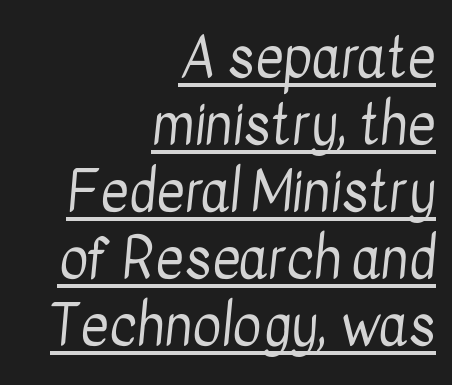
Compared with undecorated copy, this sample adds a rule below the words. One-word summary of the alignment: right. Unbolded letterforms with no extra heft. A typesetter would call this proportional, since set widths differ per character. Each letter's strokes conclude bluntly, with no projecting serifs.
